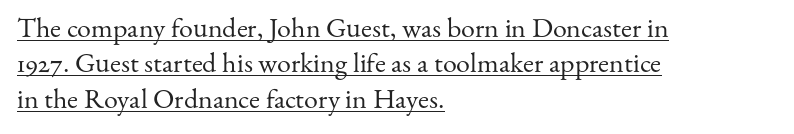
Q: Is the text bold? A: No.
Q: Is the text italic (slanted)? A: No, it is upright.
Q: Is the typeface a serif or a sans-serif typeface? A: Serif.
Q: Is the text underlined? A: Yes.
Q: How is the paragraph aligned? A: Left-aligned.
Q: Is the spacing between letters normal or unusually wide? A: Normal.
Q: Is the spacing between lines tight, normal or loose? A: Normal.
Q: Width (condensed, normal, or wide)? A: Normal.
Q: Stroke contrast? A: Medium.
Q: x-height? A: Small.
Q: Monospaced? A: No.
